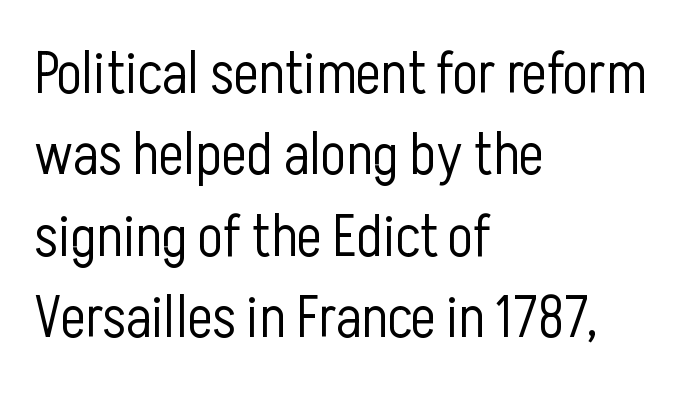
The image shows 59 px light, condensed sans-serif type, upright; set left-aligned, normal line spacing (1.38x), normal letter spacing, not underlined; low stroke contrast and a medium x-height.
